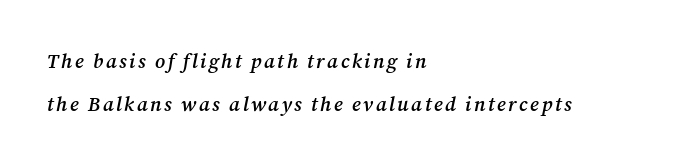
This sample is left-justified, so line endings fall wherever the words run out. Lines of text with bare space underneath. Moderately thickened strokes mark this as semibold type. Whoever set this chose breathing room over compactness in the vertical rhythm. Characters are canted at an angle relative to the baseline's perpendicular.
